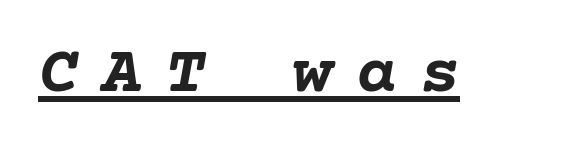
Q: Is the text bold? A: Yes.
Q: Is the text italic (slanted)? A: Yes, it leans right by about 10 degrees.
Q: Is the text underlined? A: Yes.
Q: Is the spacing between letters normal or unusually wide? A: Unusually wide.
Q: Width (condensed, normal, or wide)? A: Normal.
Q: Stroke contrast? A: Low.
Q: x-height? A: Medium.
